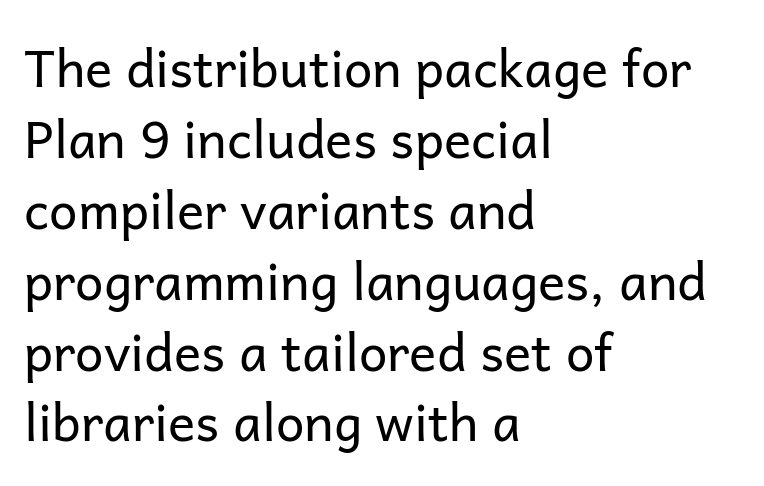
The image shows 51 px regular-weight sans-serif type, upright; set left-aligned, normal line spacing (1.39x), normal letter spacing, not underlined; low stroke contrast and a medium x-height.
